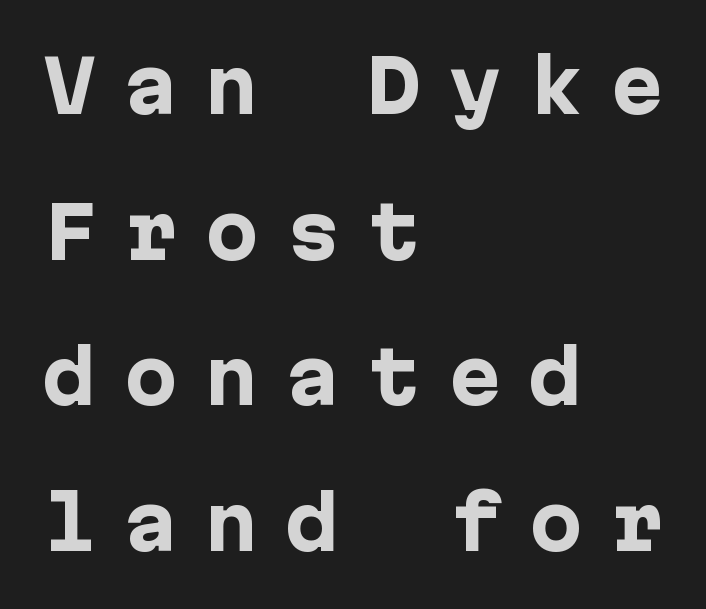
Notice how the passage keeps a crisp vertical edge on the left only. The gaps between neighbouring characters are conspicuously large. Notice how the stems are strictly vertical — no italics here. The space beneath each line is pristine and unruled. Its strokes are broad and dark, the hallmark of bold type.
